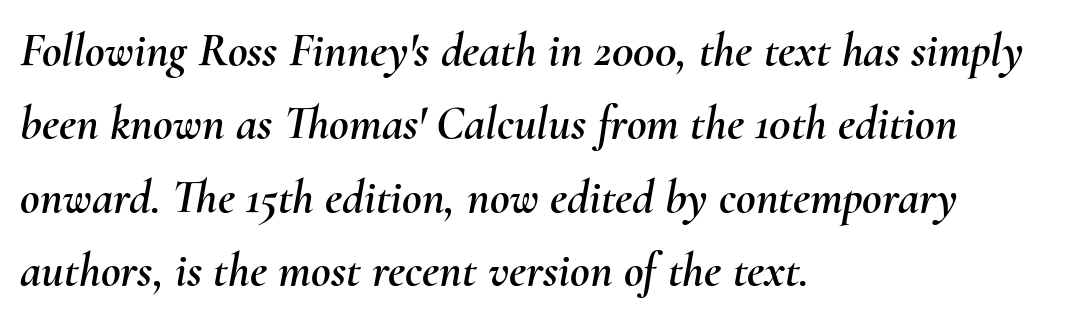
{"italic": "yes", "lean": "right", "slant_degrees": 10, "width": "normal", "stroke_contrast": "medium", "x_height": "small", "monospaced": "no", "underline": "no", "align": "left", "line_spacing": "normal", "line_spacing_ratio": 1.53, "letter_spacing": "normal", "letter_spacing_em": 0.0, "glyph_px": 48}
